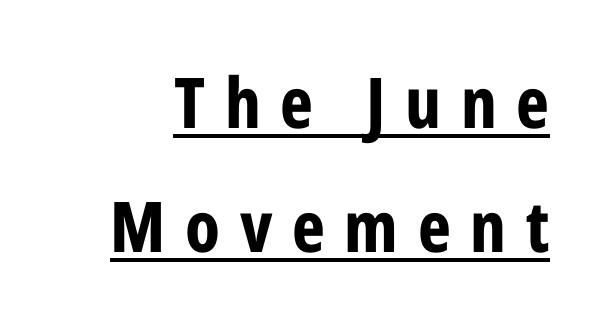
Note the varied advance widths — an 'i' is clearly narrower than an 'm'. Posture: straight, roman, zero tilt. Bold? Absolutely — the strokes are thick and heavy. This rendering employs a face without finishing strokes, i.e., a sans-serif. Each word looks stretched out because of the extra space between its letters. The sample's only ornament is a line tracing under the words.
